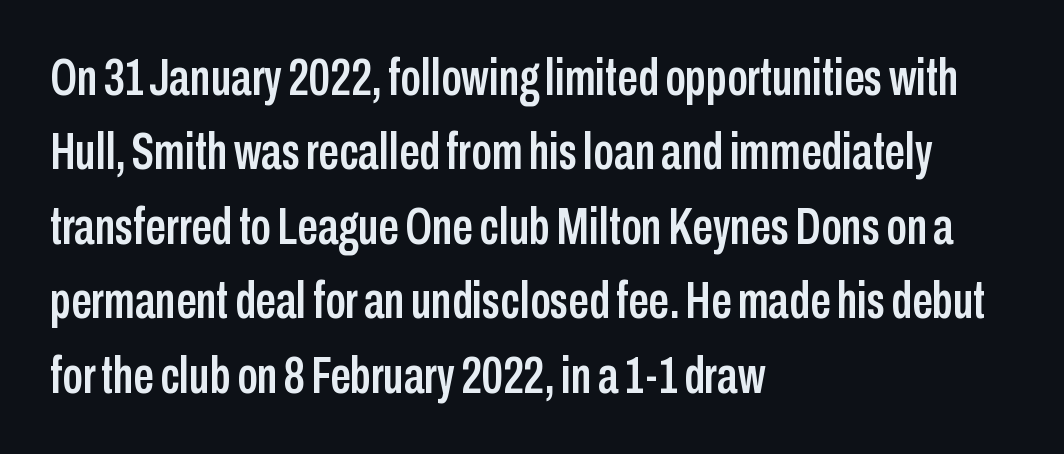
{"serif": "no", "italic": "no", "width": "condensed", "stroke_contrast": "low", "x_height": "medium", "monospaced": "no", "underline": "no", "align": "left", "line_spacing": "normal", "line_spacing_ratio": 1.46, "letter_spacing": "normal", "letter_spacing_em": 0.0, "glyph_px": 51}
